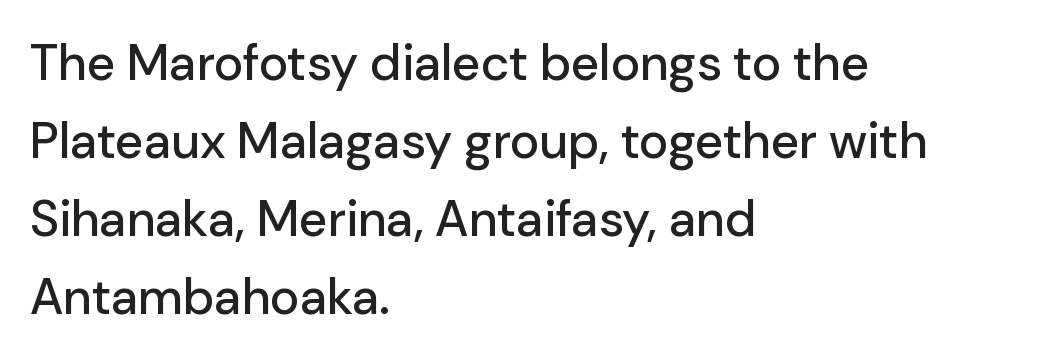
Notice how the passage keeps a crisp vertical edge on the left only. Classification — sans serif. Bare-footed words on every line. If you measured baseline to baseline, you'd find a middling distance. Varying glyph widths throughout — classic text-font behaviour. Tracking value appears to be zero — textbook default spacing.
